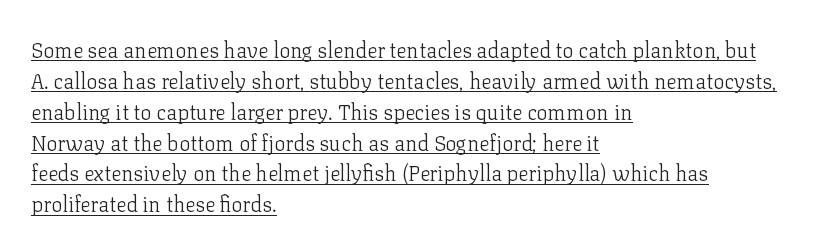
{"italic": "no", "bold": "no", "underline": "yes", "align": "left", "line_spacing": "normal", "line_spacing_ratio": 1.47, "letter_spacing": "normal", "letter_spacing_em": 0.0, "glyph_px": 21}
